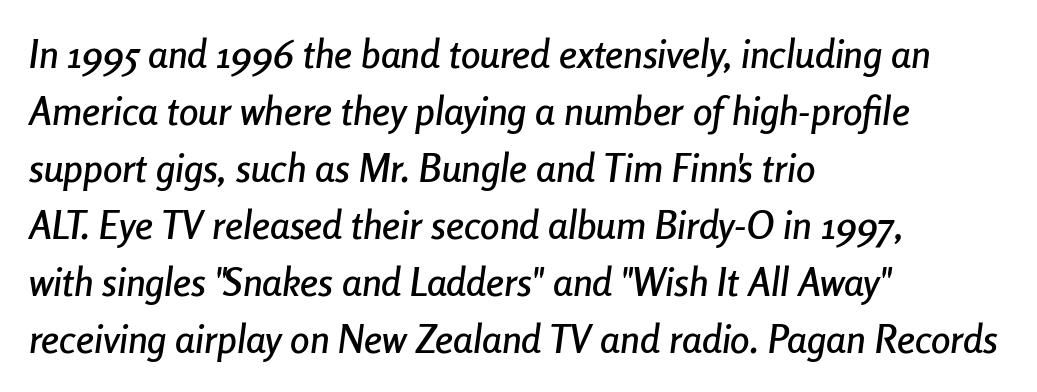
{"italic": "yes", "lean": "right", "slant_degrees": 8, "width": "condensed", "stroke_contrast": "low", "x_height": "medium", "monospaced": "no", "underline": "no", "align": "left", "line_spacing": "normal", "line_spacing_ratio": 1.46, "letter_spacing": "normal", "letter_spacing_em": 0.0, "glyph_px": 39}
